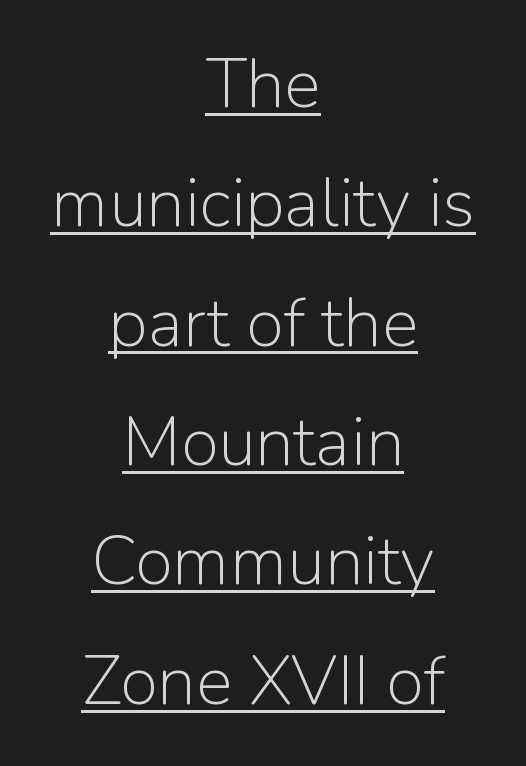
Q: Is the text bold? A: No.
Q: Is the text italic (slanted)? A: No, it is upright.
Q: Is the typeface a serif or a sans-serif typeface? A: Sans-serif.
Q: Is the text underlined? A: Yes.
Q: How is the paragraph aligned? A: Centered.
Q: Is the spacing between letters normal or unusually wide? A: Normal.
Q: Width (condensed, normal, or wide)? A: Normal.
Q: Stroke contrast? A: Low.
Q: x-height? A: Medium.
Q: Monospaced? A: No.
